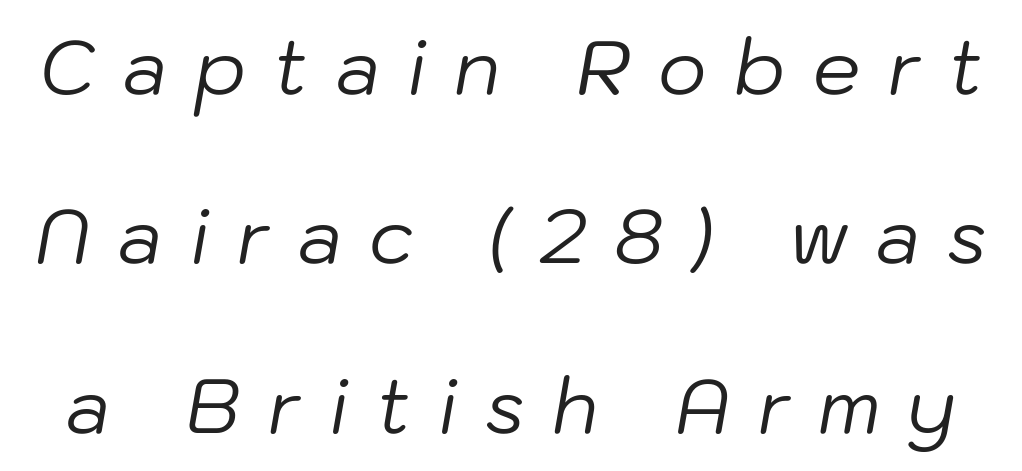
The image shows 75 px regular-weight type, italic (leaning right); set loose line spacing (2.26x), unusually wide letter spacing (+0.37 em), not underlined; low stroke contrast and a medium x-height.
